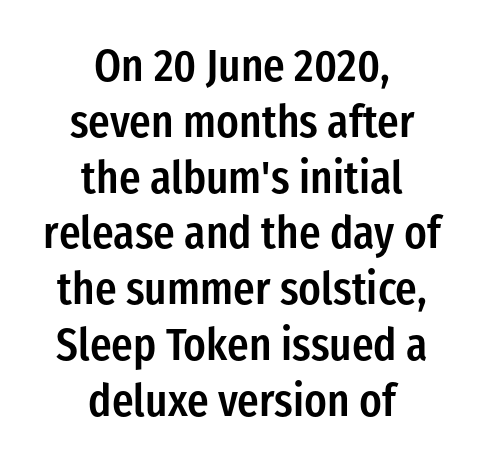
The image shows 45 px semibold, condensed sans-serif type, upright; set centered, line spacing 1.24x, normal letter spacing, not underlined; low stroke contrast and a medium x-height.
